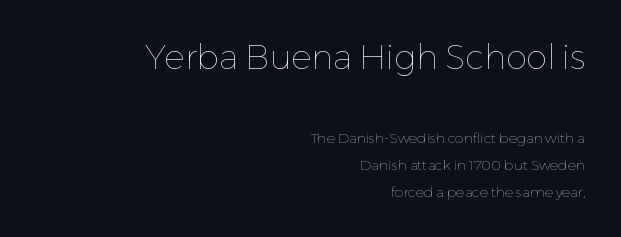
Q: Is the text bold? A: No.
Q: Is the text italic (slanted)? A: No, it is upright.
Q: Is the text underlined? A: No.
Q: How is the paragraph aligned? A: Right-aligned.
Q: Is the spacing between letters normal or unusually wide? A: Normal.
Q: Is the spacing between lines tight, normal or loose? A: Loose.
Q: Which block of text is set in a larger size, the first (top) or the second (bottom)? A: The first (top) one.
Q: Width (condensed, normal, or wide)? A: Normal.
Q: Stroke contrast? A: Low.
Q: x-height? A: Medium.
Q: Monospaced? A: No.
